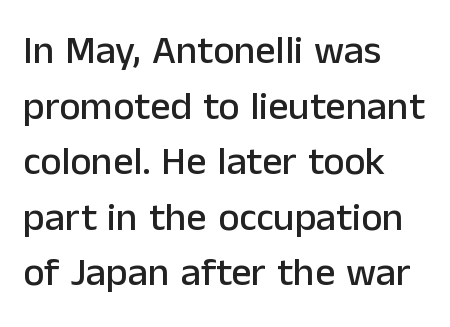
{"serif": "no", "italic": "no", "width": "normal", "stroke_contrast": "low", "x_height": "medium", "monospaced": "no", "underline": "no", "align": "left", "line_spacing": "normal", "line_spacing_ratio": 1.39, "letter_spacing": "normal", "letter_spacing_em": 0.0, "glyph_px": 40}
